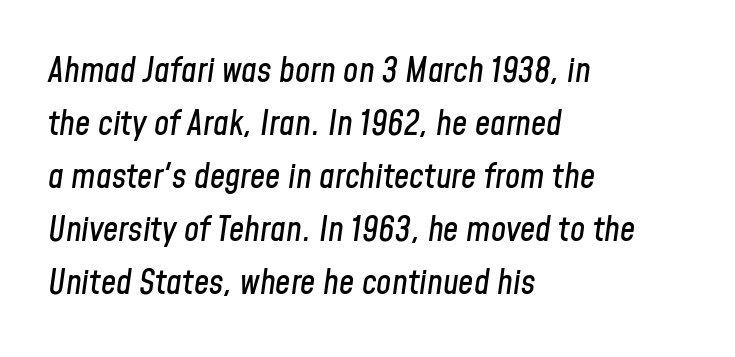
{"italic": "yes", "lean": "right", "slant_degrees": 8, "width": "condensed", "stroke_contrast": "low", "x_height": "medium", "monospaced": "no", "underline": "no", "align": "left", "line_spacing": "normal", "line_spacing_ratio": 1.56, "letter_spacing": "normal", "letter_spacing_em": 0.0, "glyph_px": 34}
